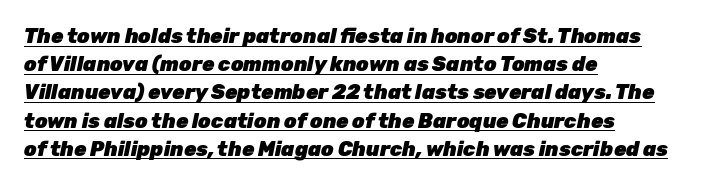
Its strokes are broad and dark, the hallmark of bold type. Reading down the block, your eye returns to a fixed left position each line. Emphasis-style slanted type is in use. Does the leading feel generous? No, just average.
